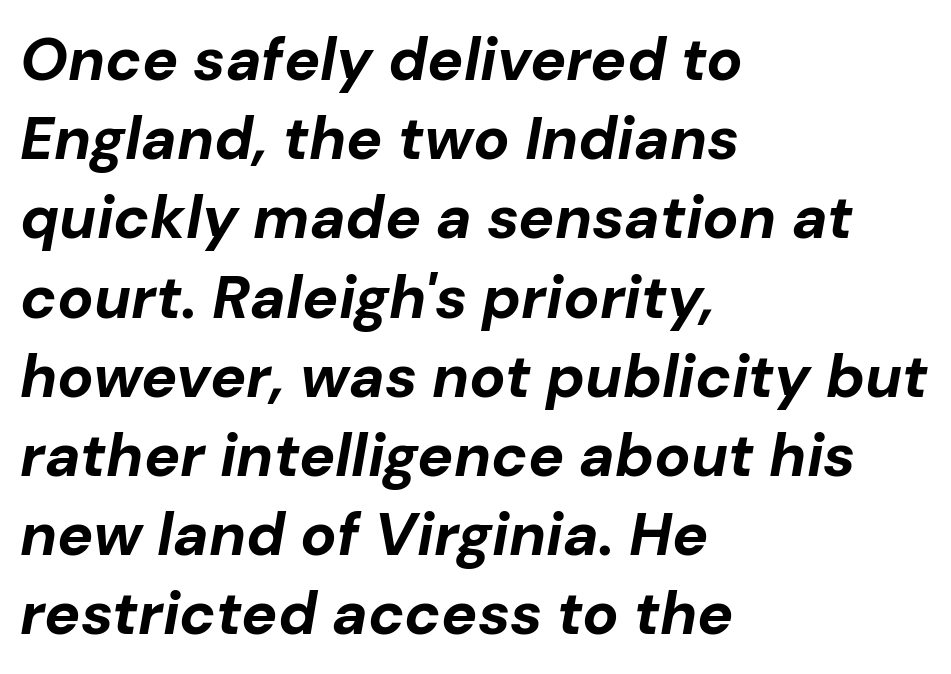
{"italic": "yes", "lean": "right", "slant_degrees": 10, "bold": "yes", "weight": "bold", "width": "normal", "stroke_contrast": "low", "x_height": "medium", "monospaced": "no", "underline": "no", "align": "left", "line_spacing": "normal", "line_spacing_ratio": 1.32, "letter_spacing": "normal", "letter_spacing_em": 0.0, "glyph_px": 60}
